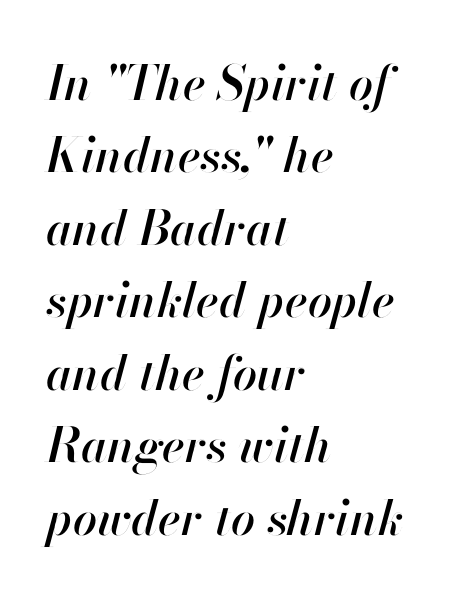
{"italic": "yes", "lean": "right", "slant_degrees": 13, "width": "normal", "stroke_contrast": "high", "x_height": "small", "monospaced": "no", "underline": "no", "align": "left", "line_spacing": "normal", "line_spacing_ratio": 1.51, "letter_spacing": "normal", "letter_spacing_em": 0.0, "glyph_px": 48}
